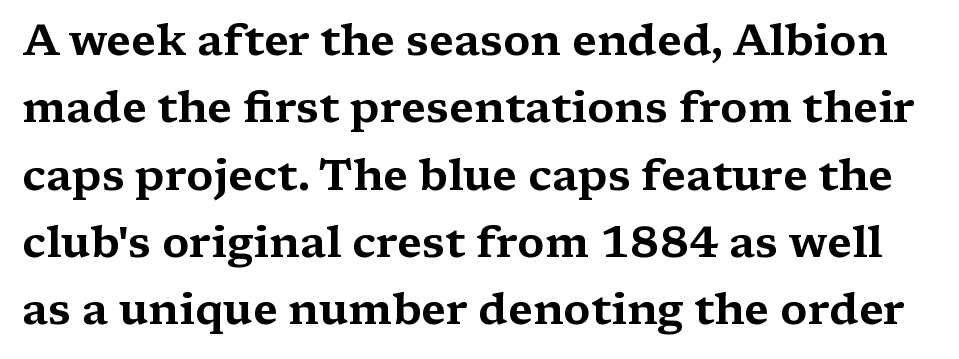
The image shows 44 px wide serif type, upright; set normal line spacing (1.53x), normal letter spacing, not underlined; medium stroke contrast and a medium x-height.
